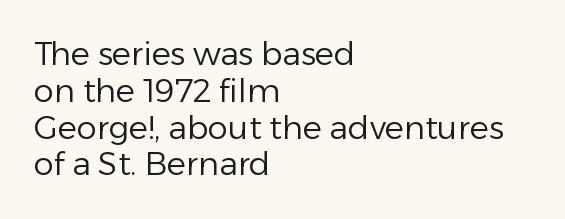
Q: Is the text bold? A: No.
Q: Is the text italic (slanted)? A: No, it is upright.
Q: Is the typeface a serif or a sans-serif typeface? A: Sans-serif.
Q: Is the text underlined? A: No.
Q: How is the paragraph aligned? A: Left-aligned.
Q: Is the spacing between letters normal or unusually wide? A: Normal.
Q: Is the spacing between lines tight, normal or loose? A: Tight.
Q: Width (condensed, normal, or wide)? A: Normal.
Q: Stroke contrast? A: Low.
Q: x-height? A: Medium.
Q: Monospaced? A: No.
